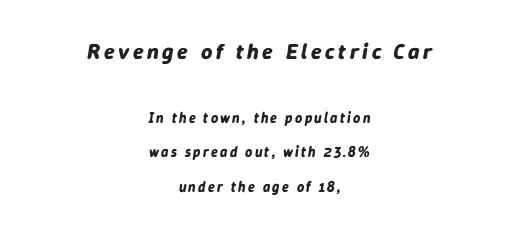
Slanted lettering throughout. The designer gave the opening block more size than the closing block. Does the leading feel generous? Absolutely, it's lavish. Caption: bold face, heavy strokes. Descenders hang freely into open space. One-word summary of the alignment: center.
